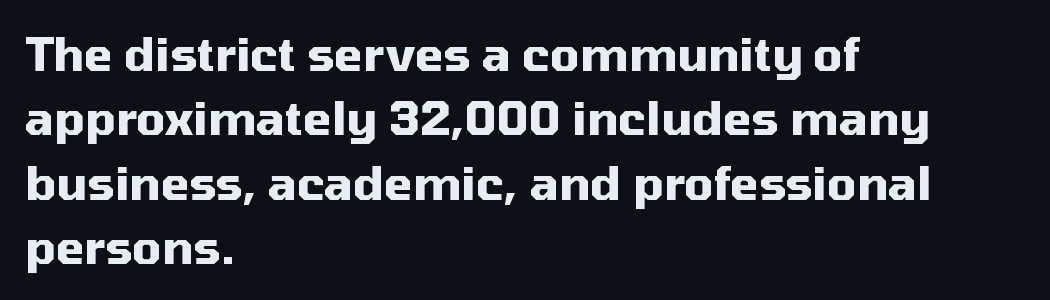
Q: Is the text bold? A: Yes.
Q: Is the text italic (slanted)? A: No, it is upright.
Q: Is the typeface a serif or a sans-serif typeface? A: Sans-serif.
Q: Is the text underlined? A: No.
Q: How is the paragraph aligned? A: Left-aligned.
Q: Is the spacing between letters normal or unusually wide? A: Normal.
Q: Is the spacing between lines tight, normal or loose? A: Normal.
Q: Width (condensed, normal, or wide)? A: Normal.
Q: Stroke contrast? A: Medium.
Q: x-height? A: Medium.
Q: Monospaced? A: No.
